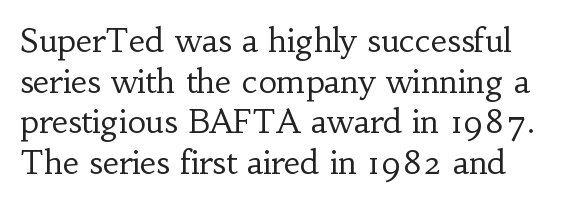
{"serif": "yes", "italic": "no", "bold": "no", "weight": "regular", "width": "normal", "stroke_contrast": "low", "x_height": "small", "monospaced": "no", "underline": "no", "line_spacing": "normal", "line_spacing_ratio": 1.27, "letter_spacing": "normal", "letter_spacing_em": 0.0, "glyph_px": 32}
